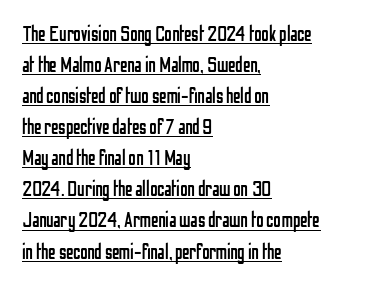
The image shows 21 px text type, upright; set left-aligned, normal line spacing (1.48x), normal letter spacing, underlined.
